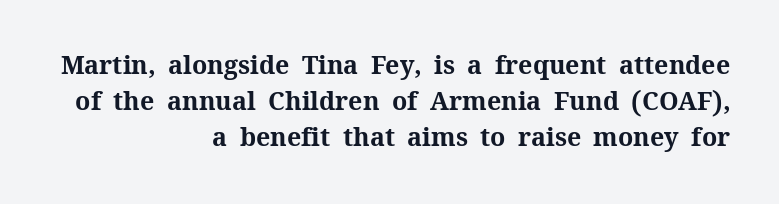
Q: Is the text bold? A: Yes.
Q: Is the text italic (slanted)? A: No, it is upright.
Q: Is the text underlined? A: No.
Q: How is the paragraph aligned? A: Right-aligned.
Q: Is the spacing between letters normal or unusually wide? A: Normal.
Q: Is the spacing between lines tight, normal or loose? A: Normal.
